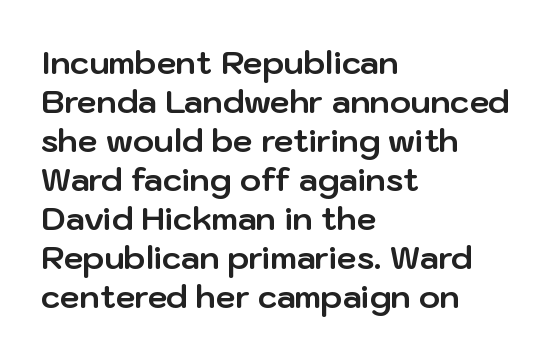
Casual observation: everything's shoved over to the left. Looks like regular typesetting: each glyph gets only the width it needs. Typographically, this falls in the sans-serif category. This is heavy type, rendered in bold. Every stem runs plumb, perpendicular to the baseline. Glance below the letters and you will spot only blank space.
